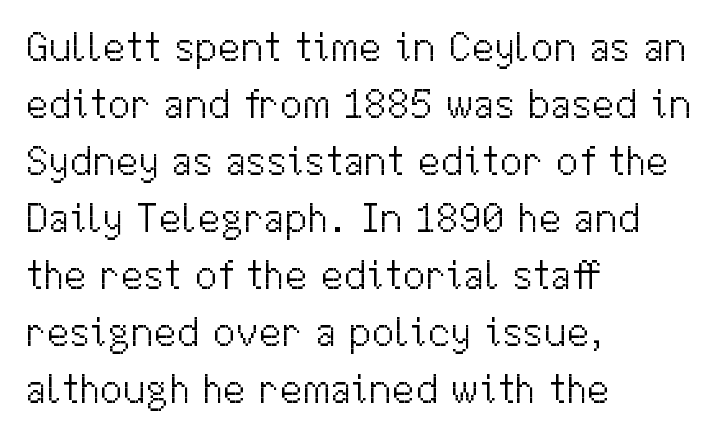
Q: Is the text bold? A: No.
Q: Is the text italic (slanted)? A: No, it is upright.
Q: Is the typeface a serif or a sans-serif typeface? A: Sans-serif.
Q: Is the text underlined? A: No.
Q: How is the paragraph aligned? A: Left-aligned.
Q: Is the spacing between letters normal or unusually wide? A: Normal.
Q: Is the spacing between lines tight, normal or loose? A: Normal.
Q: Width (condensed, normal, or wide)? A: Normal.
Q: Stroke contrast? A: Medium.
Q: x-height? A: Medium.
Q: Monospaced? A: No.
